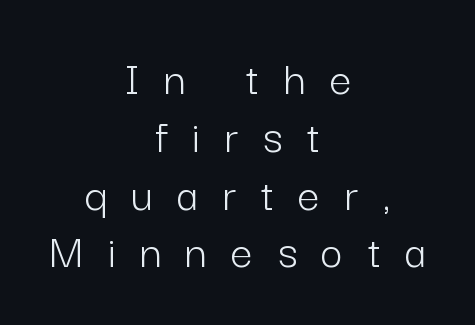
The image shows 49 px light sans-serif type, upright; set centered, line spacing 1.18x, unusually wide letter spacing (+0.5 em), not underlined; low stroke contrast and a medium x-height.
